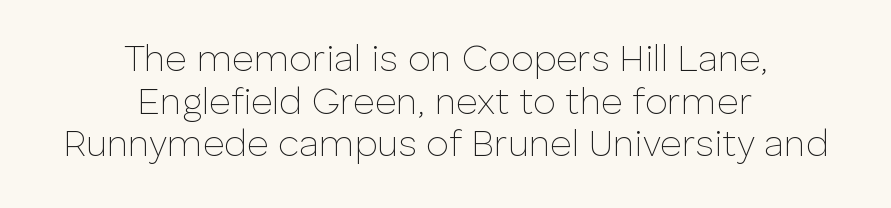
Q: Is the text bold? A: No.
Q: Is the text italic (slanted)? A: No, it is upright.
Q: Is the typeface a serif or a sans-serif typeface? A: Sans-serif.
Q: Is the text underlined? A: No.
Q: How is the paragraph aligned? A: Centered.
Q: Is the spacing between letters normal or unusually wide? A: Normal.
Q: Is the spacing between lines tight, normal or loose? A: Tight.
Q: Width (condensed, normal, or wide)? A: Normal.
Q: Stroke contrast? A: Low.
Q: x-height? A: Medium.
Q: Monospaced? A: No.
